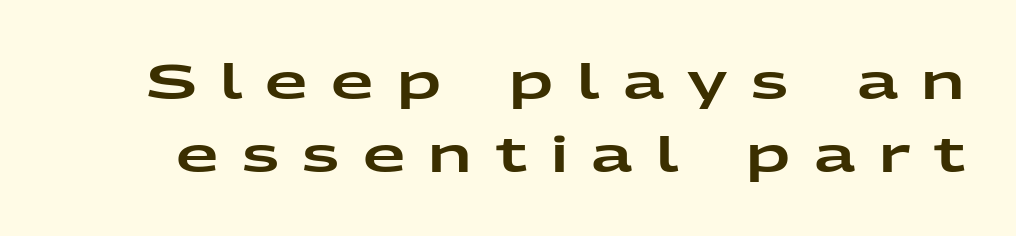
{"serif": "no", "italic": "no", "width": "wide", "stroke_contrast": "low", "x_height": "medium", "monospaced": "no", "underline": "no", "line_spacing": "normal", "line_spacing_ratio": 1.5, "letter_spacing": "wide", "letter_spacing_em": 0.48, "glyph_px": 49}
